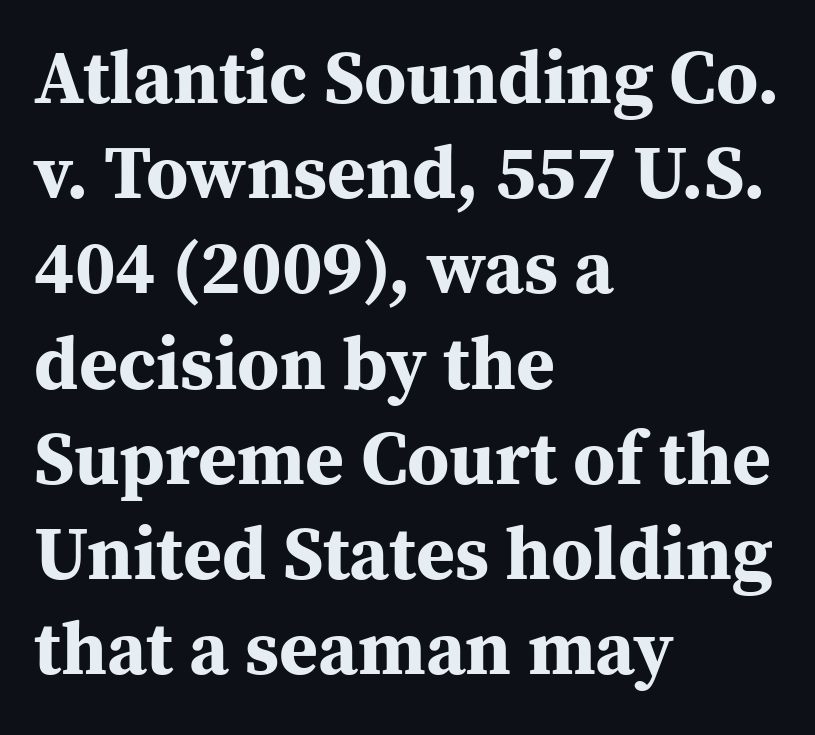
{"serif": "yes", "italic": "no", "bold": "yes", "weight": "bold", "width": "normal", "stroke_contrast": "medium", "x_height": "medium", "monospaced": "no", "underline": "no", "align": "left", "line_spacing": "normal", "line_spacing_ratio": 1.27, "letter_spacing": "normal", "letter_spacing_em": 0.0, "glyph_px": 75}
